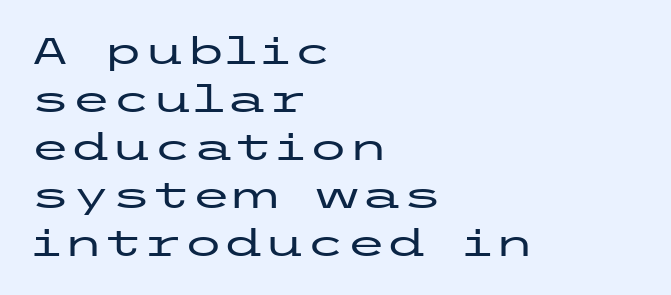
In terms of leading, this rendering sits right in the middle. The type family on display is of the sans-serif kind. Clear beneath every line of the passage. The paragraph has a hard left edge and a soft right edge. Does extra space separate the letters? No, they use regular spacing.
